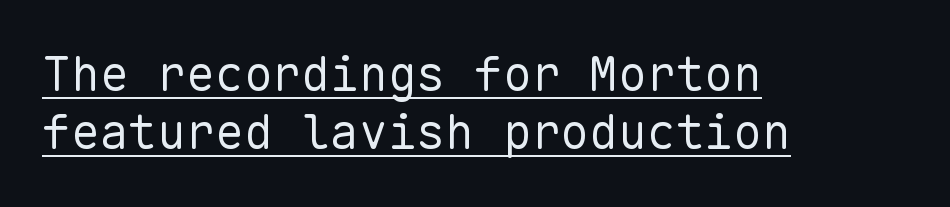
{"serif": "no", "italic": "no", "bold": "no", "weight": "regular", "width": "normal", "stroke_contrast": "low", "x_height": "medium", "monospaced": "yes", "underline": "yes", "align": "left", "line_spacing_ratio": 1.21, "letter_spacing": "normal", "letter_spacing_em": 0.0, "glyph_px": 48}
